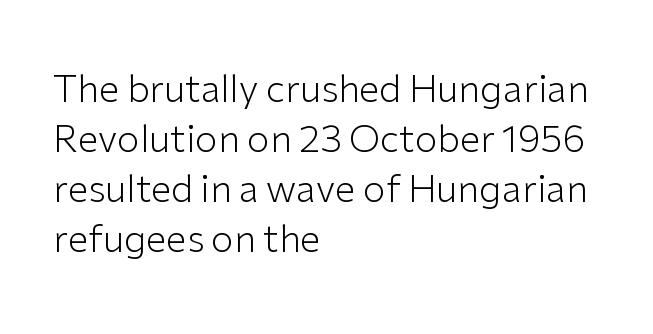
Q: Is the text bold? A: No.
Q: Is the text italic (slanted)? A: No, it is upright.
Q: Is the typeface a serif or a sans-serif typeface? A: Sans-serif.
Q: Is the text underlined? A: No.
Q: How is the paragraph aligned? A: Left-aligned.
Q: Is the spacing between letters normal or unusually wide? A: Normal.
Q: Is the spacing between lines tight, normal or loose? A: Normal.
Q: Width (condensed, normal, or wide)? A: Normal.
Q: Stroke contrast? A: Low.
Q: x-height? A: Medium.
Q: Monospaced? A: No.
